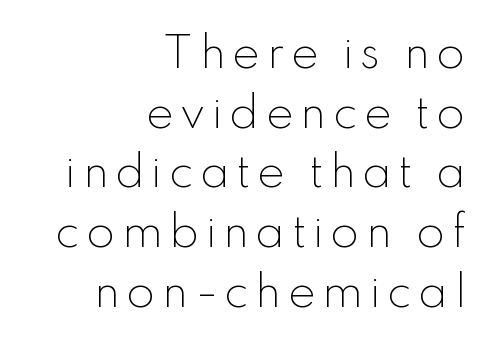
Do the characters align in a grid? No, the font is proportional. Heaviness? Minimal to ordinary, like unemphasized prose. The lines are quadded right. Whoever set this chose a conventional vertical rhythm. Check under the words: just untouched page.
